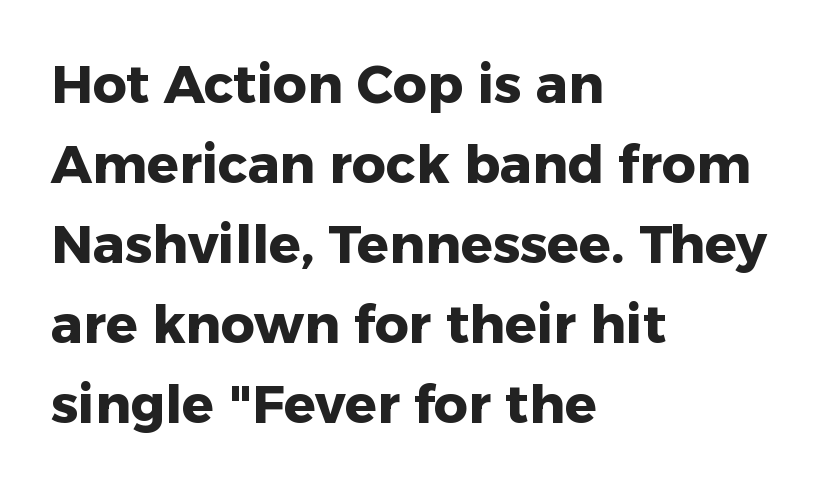
Q: Is the text bold? A: Yes.
Q: Is the text italic (slanted)? A: No, it is upright.
Q: Is the typeface a serif or a sans-serif typeface? A: Sans-serif.
Q: Is the text underlined? A: No.
Q: How is the paragraph aligned? A: Left-aligned.
Q: Is the spacing between letters normal or unusually wide? A: Normal.
Q: Is the spacing between lines tight, normal or loose? A: Normal.
Q: Width (condensed, normal, or wide)? A: Normal.
Q: Stroke contrast? A: Low.
Q: x-height? A: Medium.
Q: Monospaced? A: No.
